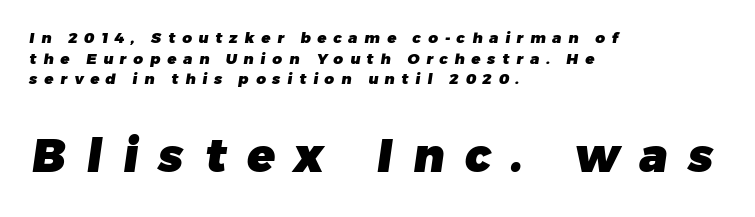
Q: Is the text bold? A: Yes.
Q: Is the typeface a serif or a sans-serif typeface? A: Sans-serif.
Q: Is the text underlined? A: No.
Q: How is the paragraph aligned? A: Left-aligned.
Q: Is the spacing between letters normal or unusually wide? A: Unusually wide.
Q: Is the spacing between lines tight, normal or loose? A: Normal.
Q: Which block of text is set in a larger size, the first (top) or the second (bottom)? A: The second (bottom) one.
Q: Width (condensed, normal, or wide)? A: Normal.
Q: Stroke contrast? A: Low.
Q: x-height? A: Medium.
Q: Monospaced? A: No.
